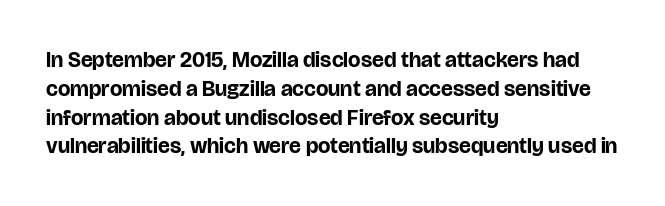
The rows are spaced the way most documents space them. Its strokes are broad and dark, the hallmark of bold type. Posture: upright roman. A bare baseline throughout the passage.
